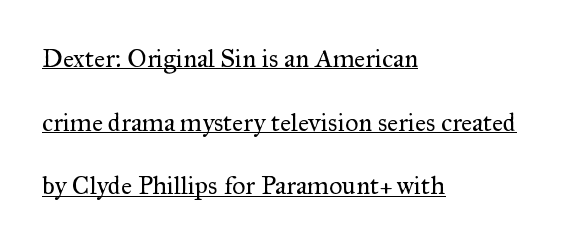
{"italic": "no", "bold": "no", "underline": "yes", "align": "left", "line_spacing": "loose", "line_spacing_ratio": 2.45, "letter_spacing": "normal", "letter_spacing_em": 0.0, "glyph_px": 26}
